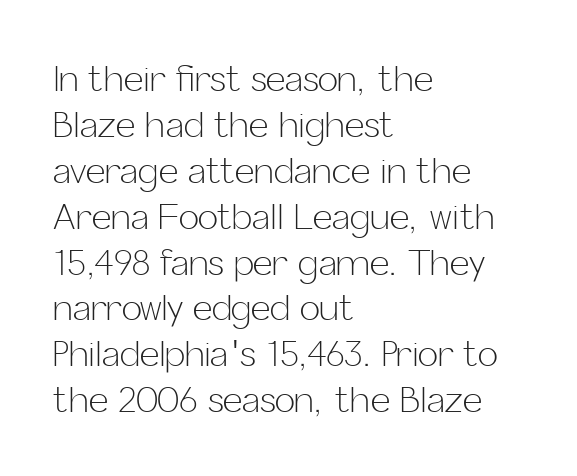
This sample is left-justified, so line endings fall wherever the words run out. Students, observe: this is what conventionally led text looks like. Bold? No — there's no thickening of the strokes. Beneath every word, the page is bare. You can tell it's not italic because the verticals are truly vertical. Tracking value appears to be zero — textbook default spacing.
